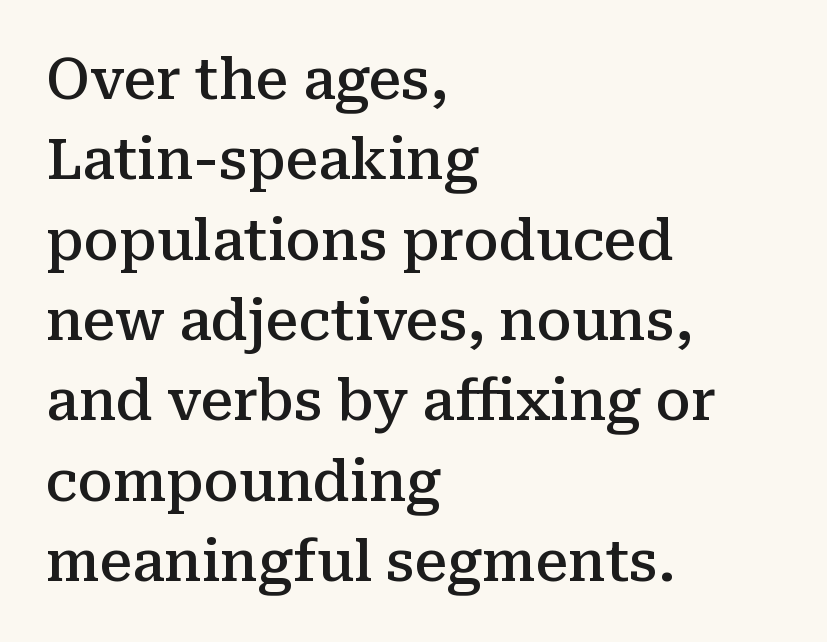
Type without underlining. The face used here is proportionally spaced, like ordinary book or web type. The rendering shows small feet on the letterforms — a serif design. How are the letters spaced? Ordinarily, with no added tracking.
